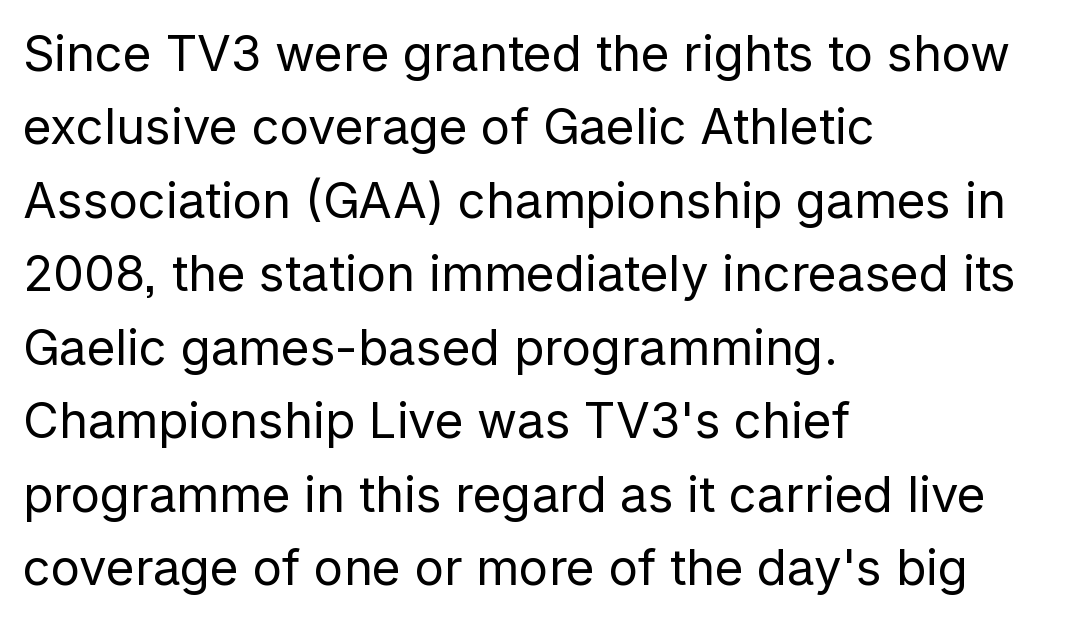
The image shows 49 px regular-weight sans-serif type, upright; set left-aligned, normal line spacing (1.5x), normal letter spacing, not underlined; low stroke contrast and a medium x-height.
